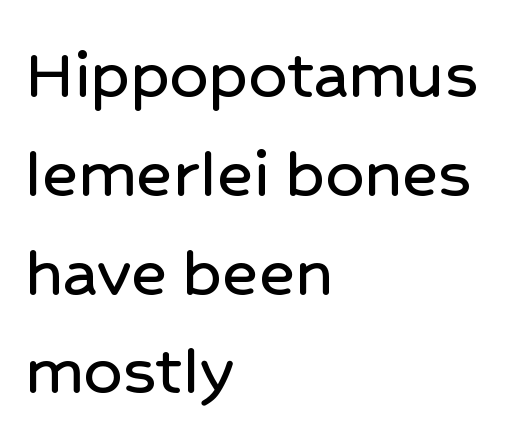
Q: Is the text italic (slanted)? A: No, it is upright.
Q: Is the typeface a serif or a sans-serif typeface? A: Sans-serif.
Q: Is the text underlined? A: No.
Q: How is the paragraph aligned? A: Left-aligned.
Q: Is the spacing between letters normal or unusually wide? A: Normal.
Q: Is the spacing between lines tight, normal or loose? A: Normal.
Q: Width (condensed, normal, or wide)? A: Normal.
Q: Stroke contrast? A: Low.
Q: x-height? A: Medium.
Q: Monospaced? A: No.
